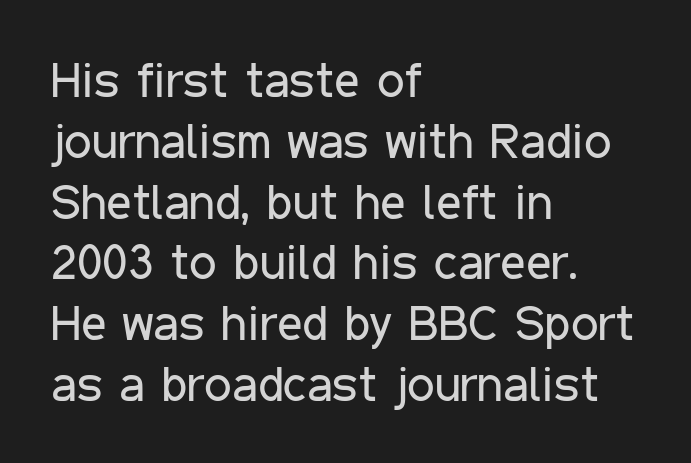
Q: Is the text bold? A: No.
Q: Is the text italic (slanted)? A: No, it is upright.
Q: Is the typeface a serif or a sans-serif typeface? A: Sans-serif.
Q: Is the text underlined? A: No.
Q: How is the paragraph aligned? A: Left-aligned.
Q: Is the spacing between letters normal or unusually wide? A: Normal.
Q: Width (condensed, normal, or wide)? A: Condensed.
Q: Stroke contrast? A: Low.
Q: x-height? A: Medium.
Q: Monospaced? A: No.
